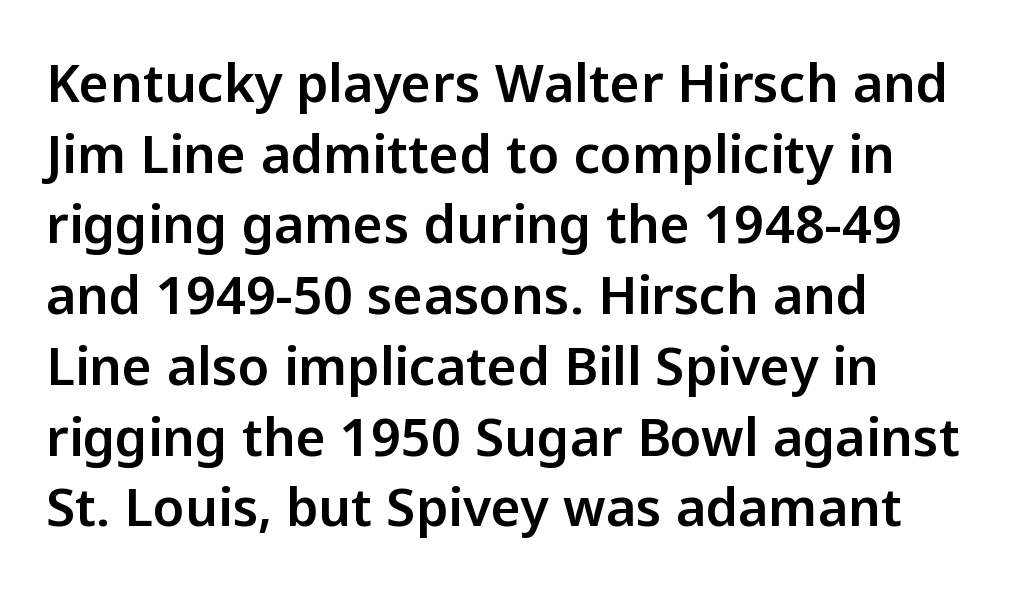
{"serif": "no", "italic": "no", "width": "normal", "stroke_contrast": "low", "x_height": "medium", "monospaced": "no", "underline": "no", "align": "left", "line_spacing": "normal", "line_spacing_ratio": 1.36, "letter_spacing": "normal", "letter_spacing_em": 0.0, "glyph_px": 52}
